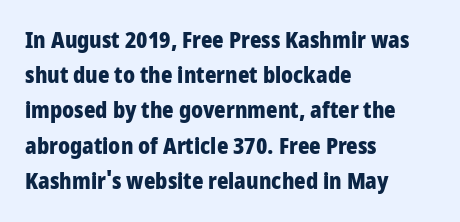
Every row of glyphs begins at an identical x-position on the left. Each word holds together tightly as a unit, with standard inter-letter gaps. What's the leading like? Ordinary, nothing unusual. Nope, not italic — everything's standing straight. The space directly below the letters is spotless.
